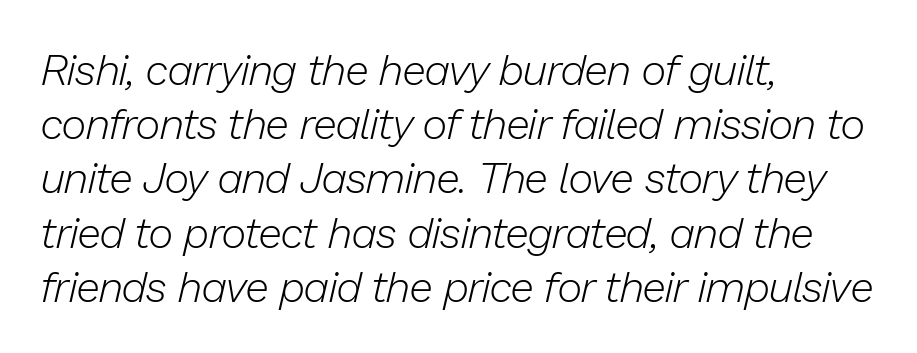
Q: Is the text bold? A: No.
Q: Is the text italic (slanted)? A: Yes, it leans right by about 13 degrees.
Q: Is the text underlined? A: No.
Q: How is the paragraph aligned? A: Left-aligned.
Q: Is the spacing between letters normal or unusually wide? A: Normal.
Q: Is the spacing between lines tight, normal or loose? A: Normal.
Q: Width (condensed, normal, or wide)? A: Normal.
Q: Stroke contrast? A: Low.
Q: x-height? A: Medium.
Q: Monospaced? A: No.
